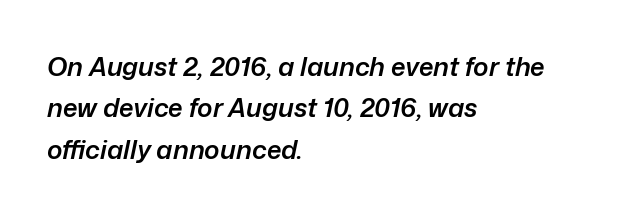
{"italic": "yes", "lean": "right", "slant_degrees": 12, "bold": "semi", "underline": "no", "align": "left", "line_spacing": "normal", "line_spacing_ratio": 1.59, "letter_spacing": "normal", "letter_spacing_em": 0.0, "glyph_px": 26}
